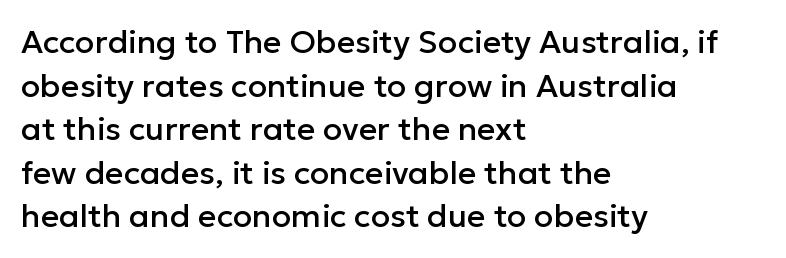
Spacing verdict: proportional, widths tailored to each character. Horizontally, the lines are justified to the leading edge only. The words here are not underlined. Spacing between characters is what you'd get straight out of the box. The lettering holds an erect, upright posture throughout. The face used here is a sans, in the tradition of grotesques and geometrics.
